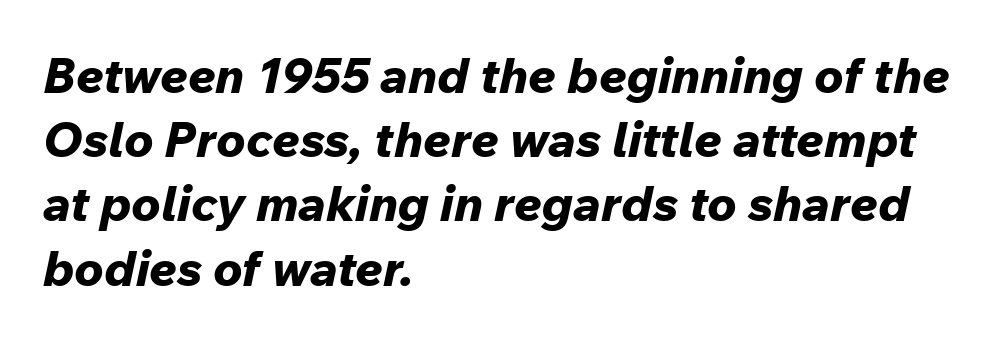
The image shows 49 px bold type, italic (leaning right); set left-aligned, normal line spacing (1.31x), normal letter spacing, not underlined; low stroke contrast and a medium x-height.
